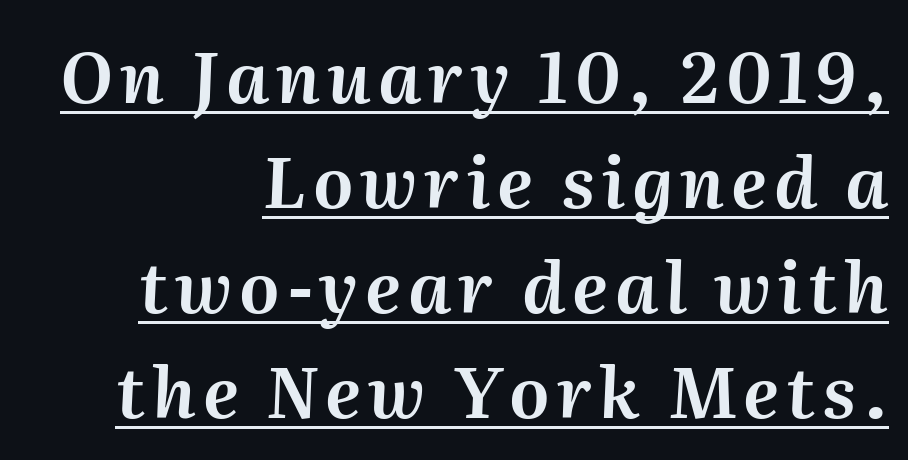
Q: Is the text italic (slanted)? A: Yes, it leans right by about 2 degrees.
Q: Is the text underlined? A: Yes.
Q: How is the paragraph aligned? A: Right-aligned.
Q: Is the spacing between lines tight, normal or loose? A: Normal.
Q: Width (condensed, normal, or wide)? A: Normal.
Q: Stroke contrast? A: Medium.
Q: x-height? A: Medium.
Q: Monospaced? A: No.
